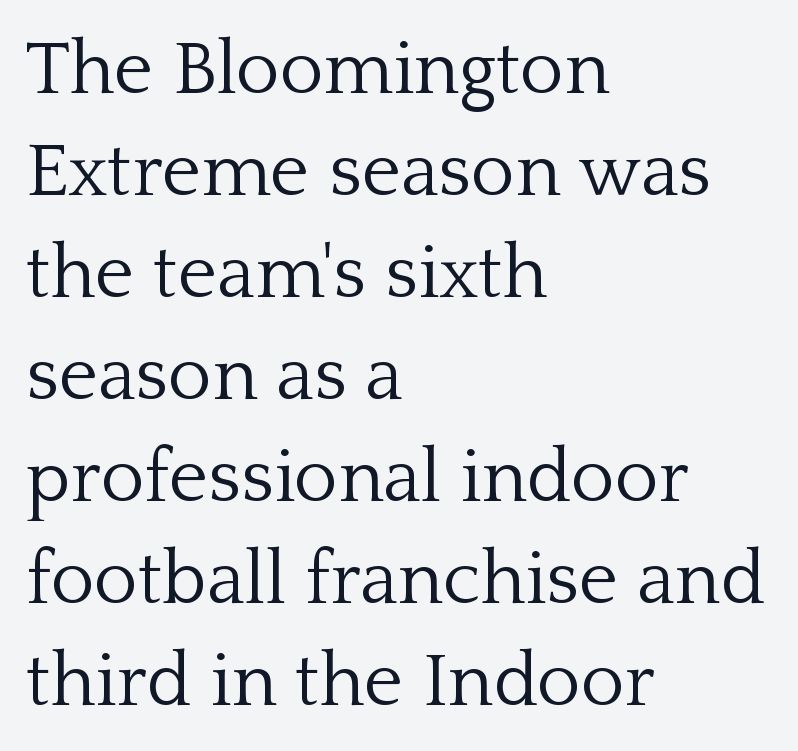
{"serif": "yes", "italic": "no", "bold": "no", "weight": "light", "width": "normal", "stroke_contrast": "low", "x_height": "medium", "monospaced": "no", "underline": "no", "align": "left", "line_spacing": "normal", "line_spacing_ratio": 1.36, "letter_spacing": "normal", "letter_spacing_em": 0.0, "glyph_px": 75}
